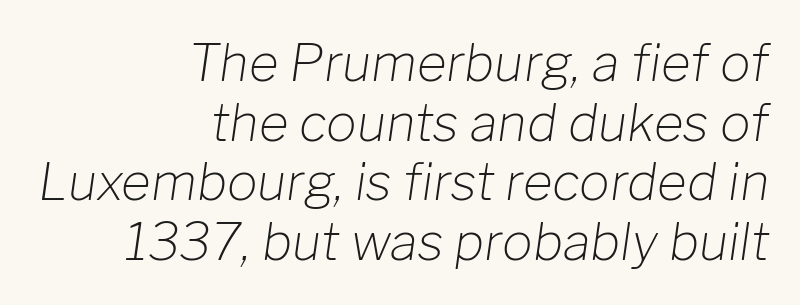
The image shows 51 px light type, italic (leaning right); set right-aligned, line spacing 1.17x, normal letter spacing, not underlined; low stroke contrast and a medium x-height.
